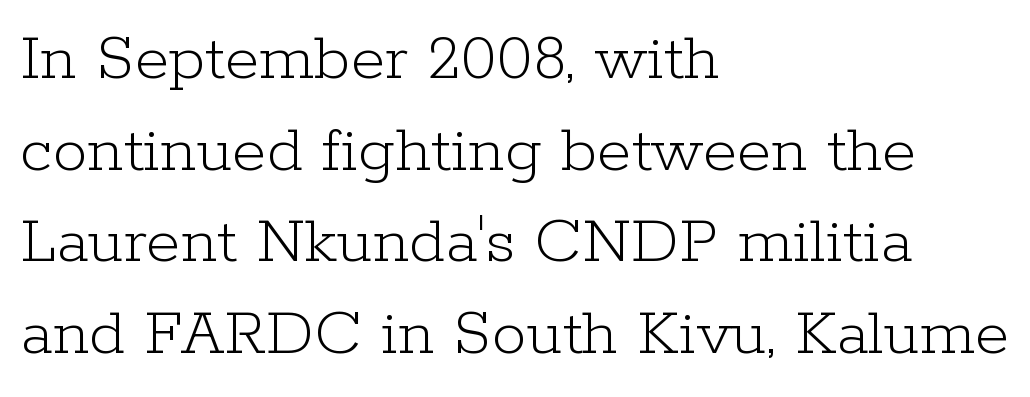
Q: Is the text bold? A: No.
Q: Is the text italic (slanted)? A: No, it is upright.
Q: Is the typeface a serif or a sans-serif typeface? A: Serif.
Q: Is the text underlined? A: No.
Q: How is the paragraph aligned? A: Left-aligned.
Q: Is the spacing between letters normal or unusually wide? A: Normal.
Q: Is the spacing between lines tight, normal or loose? A: Normal.
Q: Width (condensed, normal, or wide)? A: Normal.
Q: Stroke contrast? A: Low.
Q: x-height? A: Medium.
Q: Monospaced? A: No.
